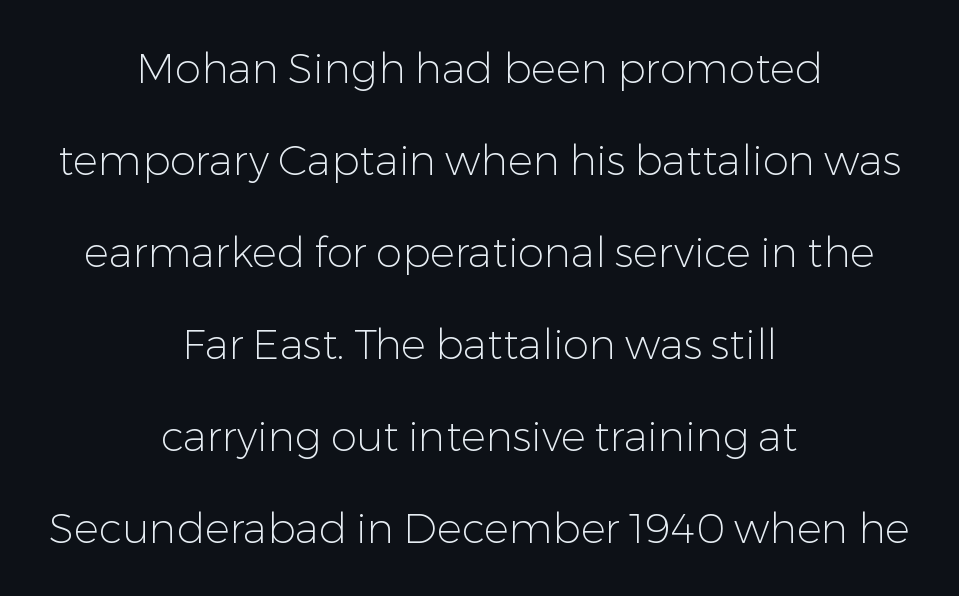
The image shows 42 px light sans-serif type, upright; set centered, loose line spacing (2.19x), normal letter spacing, not underlined; low stroke contrast and a medium x-height.
